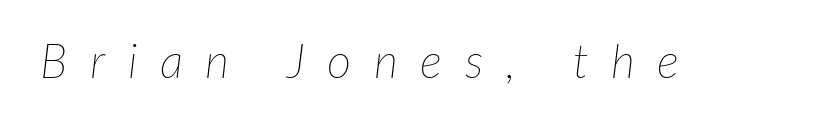
The lettering tilts uniformly, giving the passage an italic look. Has an underline been added? It has not. Does extra space separate the letters? Yes, quite a lot of it. The rendering uses natural spacing where letterforms have individual widths. The characters are drawn with everyday or finer stroke widths.
